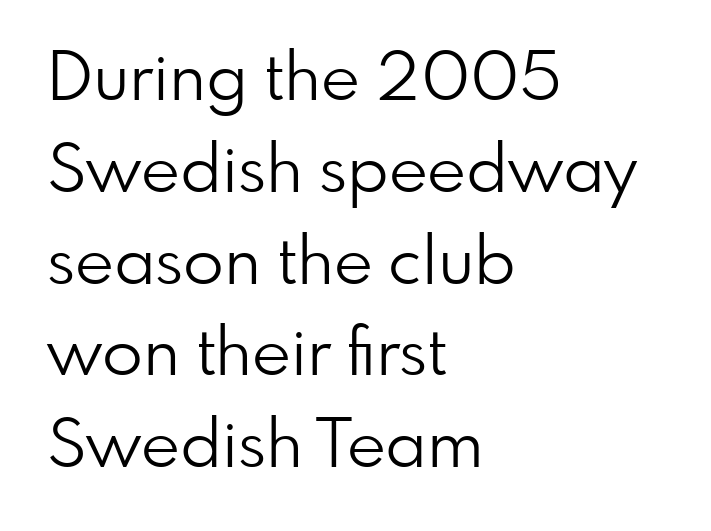
The image shows 67 px light sans-serif type, upright; set left-aligned, normal line spacing (1.37x), normal letter spacing, not underlined; low stroke contrast and a small x-height.
